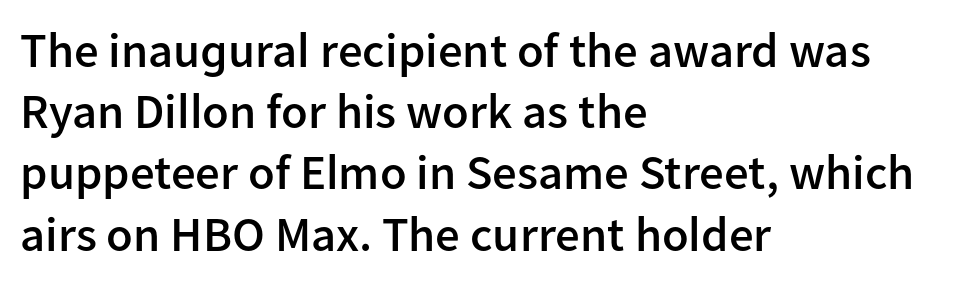
Words float on clear page, feet unadorned. Normally led — the rows are evenly, conventionally spaced. These lines are rendered in a variable-pitch font. Serifs: no, the terminals of the letterforms are clean. The rendering anchors every line to the left-hand side. Characters remain perfectly vertical along every line.
